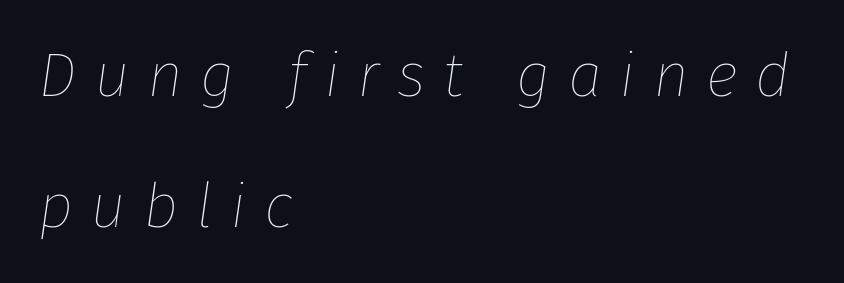
Q: Is the text bold? A: No.
Q: Is the text italic (slanted)? A: Yes, it leans right by about 8 degrees.
Q: Is the text underlined? A: No.
Q: How is the paragraph aligned? A: Left-aligned.
Q: Is the spacing between letters normal or unusually wide? A: Unusually wide.
Q: Is the spacing between lines tight, normal or loose? A: Loose.
Q: Width (condensed, normal, or wide)? A: Normal.
Q: Stroke contrast? A: Low.
Q: x-height? A: Medium.
Q: Monospaced? A: No.
